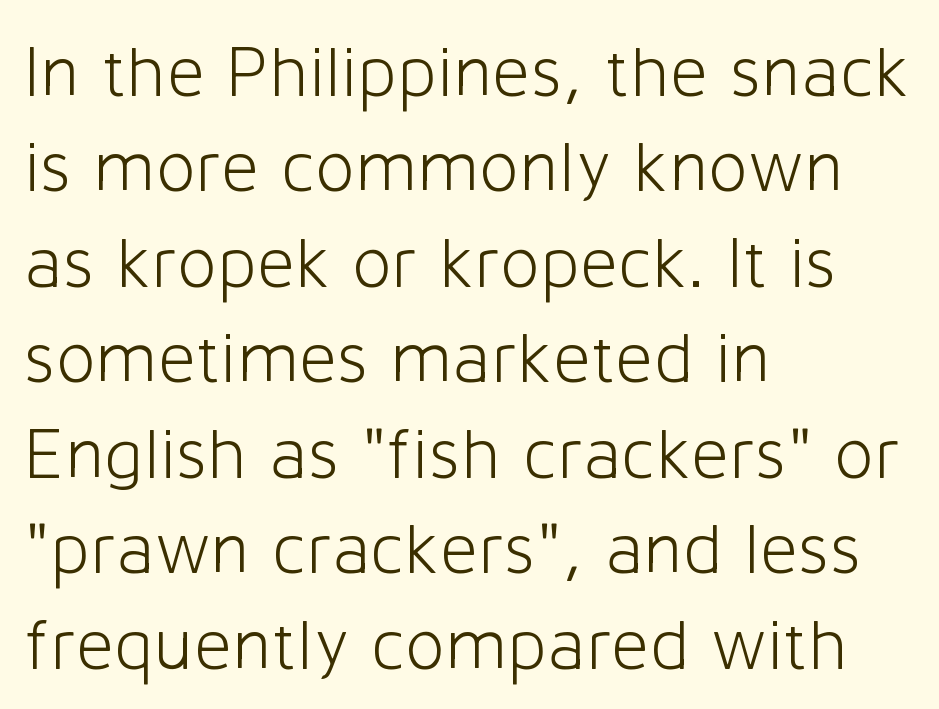
Q: Is the text bold? A: No.
Q: Is the text italic (slanted)? A: No, it is upright.
Q: Is the typeface a serif or a sans-serif typeface? A: Sans-serif.
Q: Is the text underlined? A: No.
Q: How is the paragraph aligned? A: Left-aligned.
Q: Is the spacing between letters normal or unusually wide? A: Normal.
Q: Is the spacing between lines tight, normal or loose? A: Normal.
Q: Width (condensed, normal, or wide)? A: Normal.
Q: Stroke contrast? A: Low.
Q: x-height? A: Medium.
Q: Monospaced? A: No.
